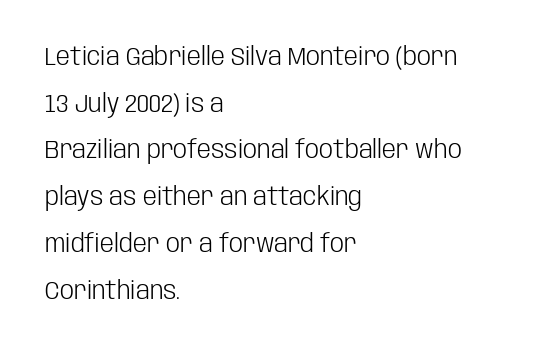
{"italic": "no", "bold": "no", "underline": "no", "align": "left", "line_spacing_ratio": 1.87, "letter_spacing": "normal", "letter_spacing_em": 0.0, "glyph_px": 25}
